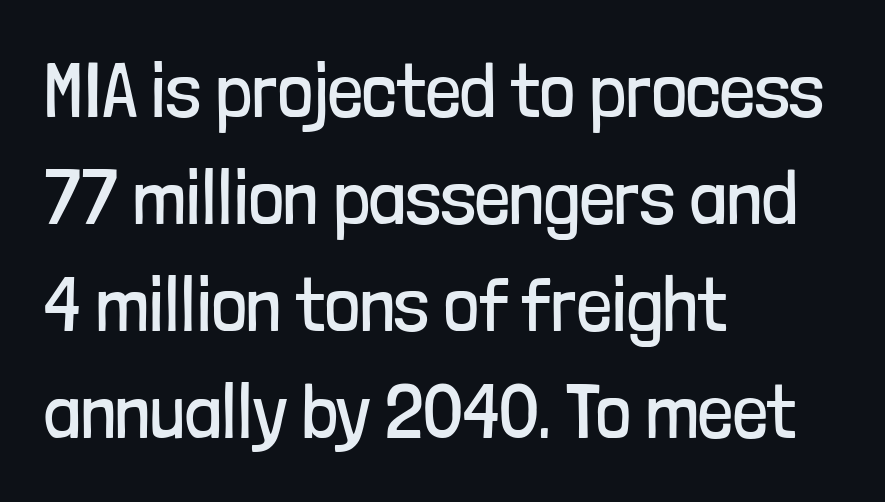
{"serif": "no", "italic": "no", "bold": "no", "weight": "regular", "width": "condensed", "stroke_contrast": "low", "x_height": "medium", "monospaced": "no", "underline": "no", "align": "left", "line_spacing": "normal", "line_spacing_ratio": 1.39, "letter_spacing": "normal", "letter_spacing_em": 0.0, "glyph_px": 77}
